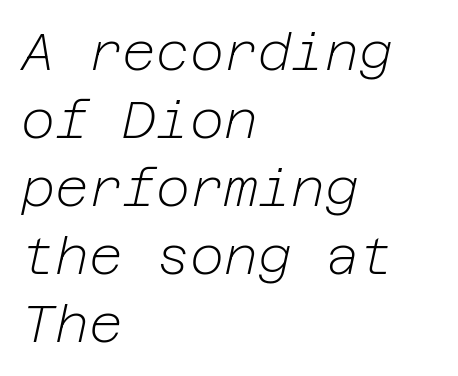
Q: Is the text bold? A: No.
Q: Is the text italic (slanted)? A: Yes, it leans right by about 12 degrees.
Q: Is the text underlined? A: No.
Q: How is the paragraph aligned? A: Left-aligned.
Q: Is the spacing between letters normal or unusually wide? A: Normal.
Q: Is the spacing between lines tight, normal or loose? A: Normal.
Q: Width (condensed, normal, or wide)? A: Normal.
Q: Stroke contrast? A: Low.
Q: x-height? A: Medium.
